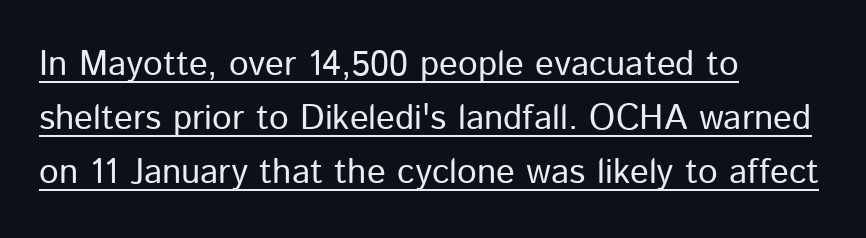
Here the designer chose a conventional face with non-uniform glyph widths. The face used here is rendered with its standard letterfit. If you drew a line through each stem, it would be perfectly vertical. Line beginnings align vertically; line endings do not. Weight class: somewhere from thin through regular. Grotesque or geometric, the face here clearly has no serifs.
